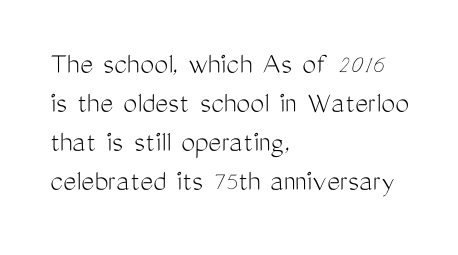
The image shows 31 px light, condensed sans-serif type, upright; set left-aligned, normal line spacing (1.26x), normal letter spacing, not underlined; medium stroke contrast and a medium x-height.
